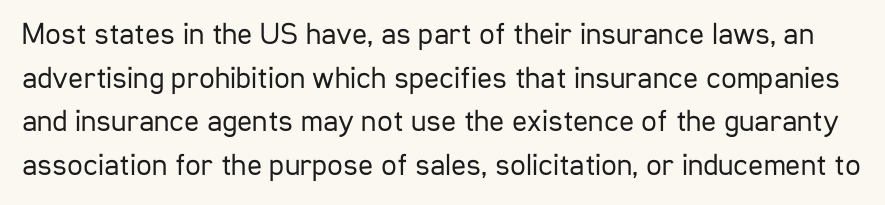
The image shows 31 px regular-weight, condensed sans-serif type, upright; set normal line spacing (1.41x), normal letter spacing, not underlined; low stroke contrast and a medium x-height.
